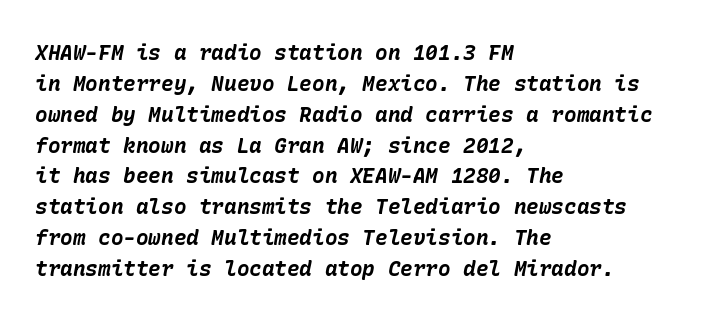
{"italic": "yes", "lean": "right", "slant_degrees": 10, "bold": "yes", "underline": "no", "align": "left", "line_spacing": "normal", "line_spacing_ratio": 1.47, "letter_spacing": "normal", "letter_spacing_em": 0.0, "glyph_px": 21}
